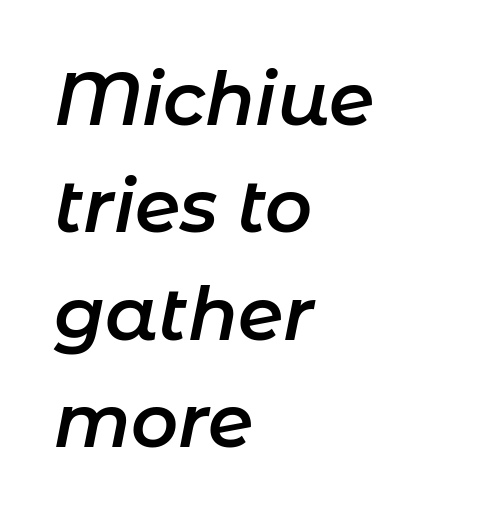
Q: Is the text bold? A: Semi-bold.
Q: Is the text italic (slanted)? A: Yes, it leans right by about 11 degrees.
Q: Is the text underlined? A: No.
Q: How is the paragraph aligned? A: Left-aligned.
Q: Is the spacing between letters normal or unusually wide? A: Normal.
Q: Is the spacing between lines tight, normal or loose? A: Normal.
Q: Width (condensed, normal, or wide)? A: Normal.
Q: Stroke contrast? A: Low.
Q: x-height? A: Medium.
Q: Monospaced? A: No.
